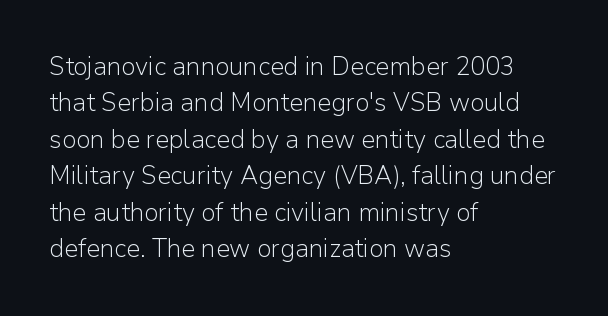
The image shows 25 px text type, upright; set left-aligned, normal line spacing (1.46x), normal letter spacing, not underlined.
